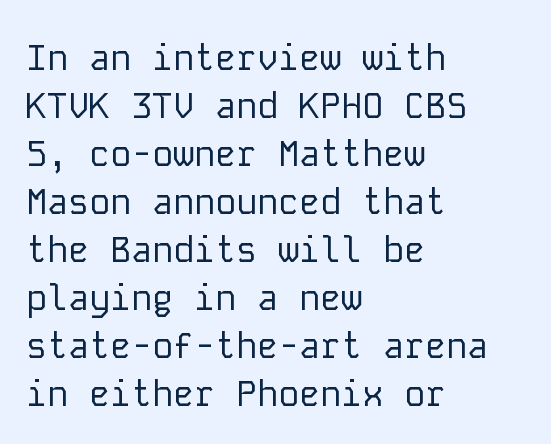
Casual observation: everything's shoved over to the left. Nobody touched the tracking dial on this one. Baseline-to-baseline distance is the conventional proportion of letter height. Each stroke keeps to a modest, everyday thickness or less.
